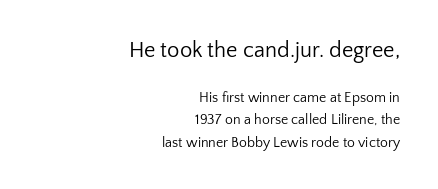
The image shows 22 px text type, upright; set right-aligned, normal line spacing (1.58x), normal letter spacing, not underlined; the first (top) block is 1.57x larger.
